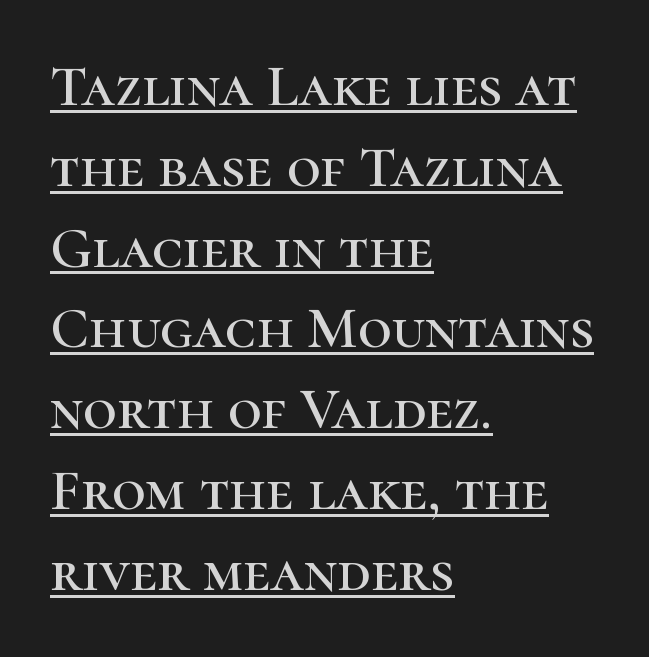
Looks like regular typesetting: each glyph gets only the width it needs. Designer's note — italics off, roman on. Observe the ordinary spacing: letters are neighbours, not strangers. Horizontally, the lines are justified to the leading edge only. Quick note: interline space is typical. The typesetter has applied underlining to the passage shown.
